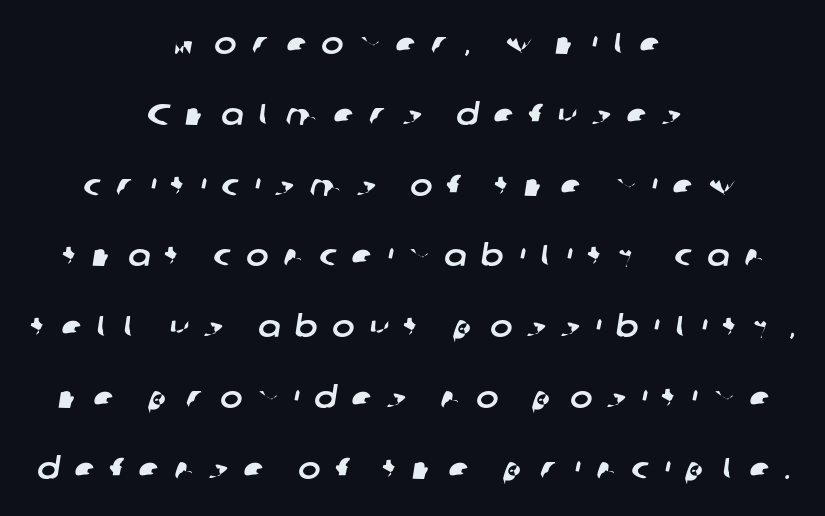
Q: Is the typeface a serif or a sans-serif typeface? A: Sans-serif.
Q: Is the text underlined? A: No.
Q: How is the paragraph aligned? A: Centered.
Q: Is the spacing between letters normal or unusually wide? A: Unusually wide.
Q: Is the spacing between lines tight, normal or loose? A: Loose.
Q: Width (condensed, normal, or wide)? A: Normal.
Q: Stroke contrast? A: Low.
Q: x-height? A: Medium.
Q: Monospaced? A: No.
